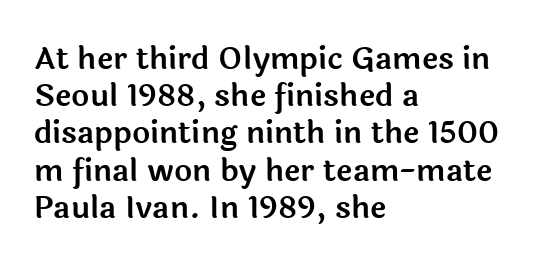
The image shows 31 px sans-serif type, upright; set left-aligned, line spacing 1.2x, normal letter spacing, not underlined; a medium x-height.
